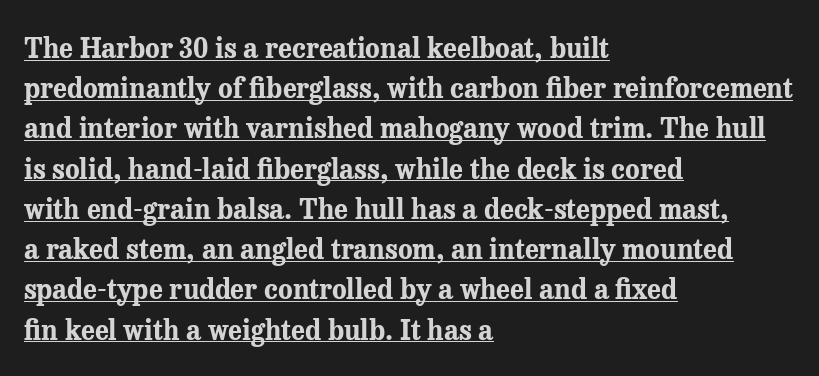
Q: Is the text bold? A: Yes.
Q: Is the text italic (slanted)? A: No, it is upright.
Q: Is the text underlined? A: Yes.
Q: How is the paragraph aligned? A: Left-aligned.
Q: Is the spacing between letters normal or unusually wide? A: Normal.
Q: Is the spacing between lines tight, normal or loose? A: Normal.
